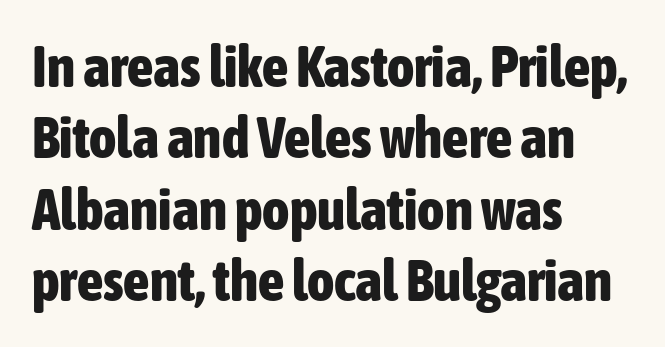
Q: Is the text bold? A: Yes.
Q: Is the text italic (slanted)? A: No, it is upright.
Q: Is the typeface a serif or a sans-serif typeface? A: Sans-serif.
Q: Is the text underlined? A: No.
Q: How is the paragraph aligned? A: Left-aligned.
Q: Is the spacing between letters normal or unusually wide? A: Normal.
Q: Width (condensed, normal, or wide)? A: Condensed.
Q: Stroke contrast? A: Low.
Q: x-height? A: Medium.
Q: Monospaced? A: No.
